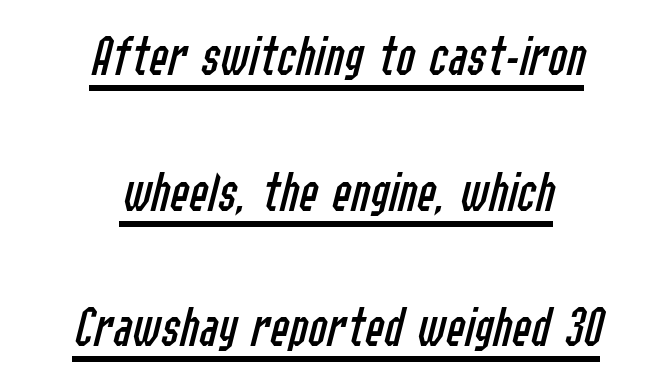
Q: Is the text bold? A: No.
Q: Is the text italic (slanted)? A: Yes, it leans right by about 14 degrees.
Q: Is the text underlined? A: Yes.
Q: How is the paragraph aligned? A: Centered.
Q: Is the spacing between letters normal or unusually wide? A: Normal.
Q: Is the spacing between lines tight, normal or loose? A: Loose.
Q: Width (condensed, normal, or wide)? A: Condensed.
Q: Stroke contrast? A: Low.
Q: x-height? A: Medium.
Q: Monospaced? A: No.
